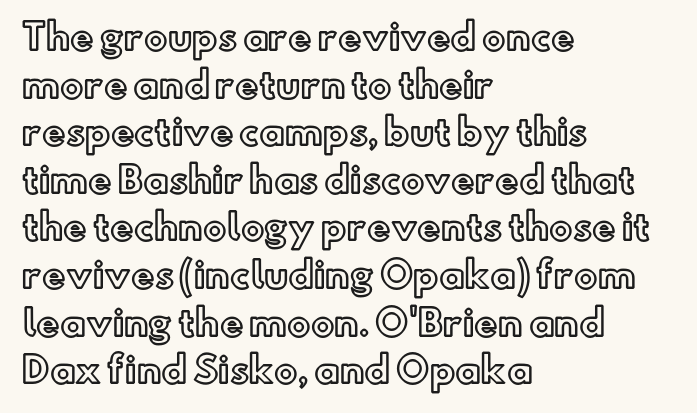
Q: Is the text italic (slanted)? A: No, it is upright.
Q: Is the text underlined? A: No.
Q: How is the paragraph aligned? A: Left-aligned.
Q: Is the spacing between letters normal or unusually wide? A: Normal.
Q: Is the spacing between lines tight, normal or loose? A: Normal.
Q: Width (condensed, normal, or wide)? A: Normal.
Q: x-height? A: Small.
Q: Monospaced? A: No.
